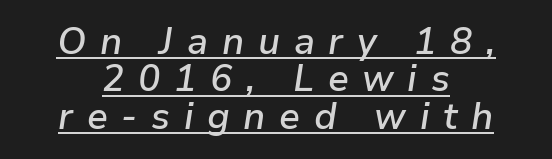
Q: Is the text bold? A: Semi-bold.
Q: Is the text italic (slanted)? A: Yes, it leans right by about 9 degrees.
Q: Is the text underlined? A: Yes.
Q: How is the paragraph aligned? A: Centered.
Q: Is the spacing between letters normal or unusually wide? A: Unusually wide.
Q: Is the spacing between lines tight, normal or loose? A: Tight.
Q: Width (condensed, normal, or wide)? A: Normal.
Q: Stroke contrast? A: Low.
Q: x-height? A: Medium.
Q: Monospaced? A: No.
